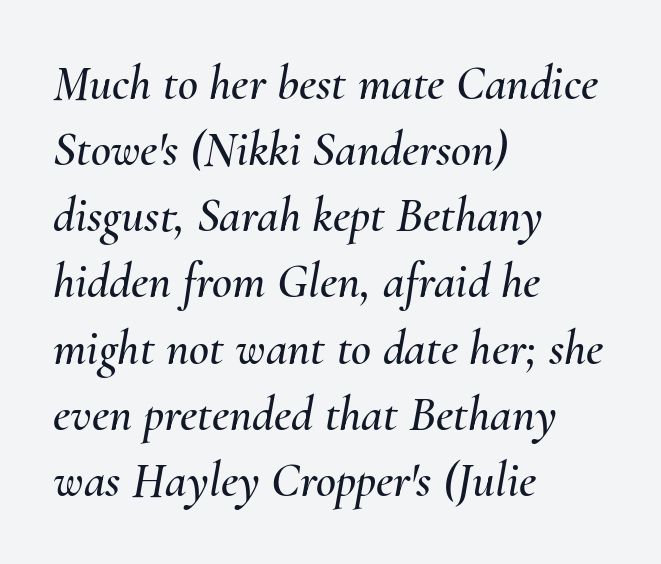
{"italic": "yes", "lean": "right", "slant_degrees": 10, "width": "normal", "stroke_contrast": "medium", "x_height": "small", "monospaced": "no", "underline": "no", "align": "left", "line_spacing": "normal", "line_spacing_ratio": 1.35, "letter_spacing": "normal", "letter_spacing_em": 0.0, "glyph_px": 49}
